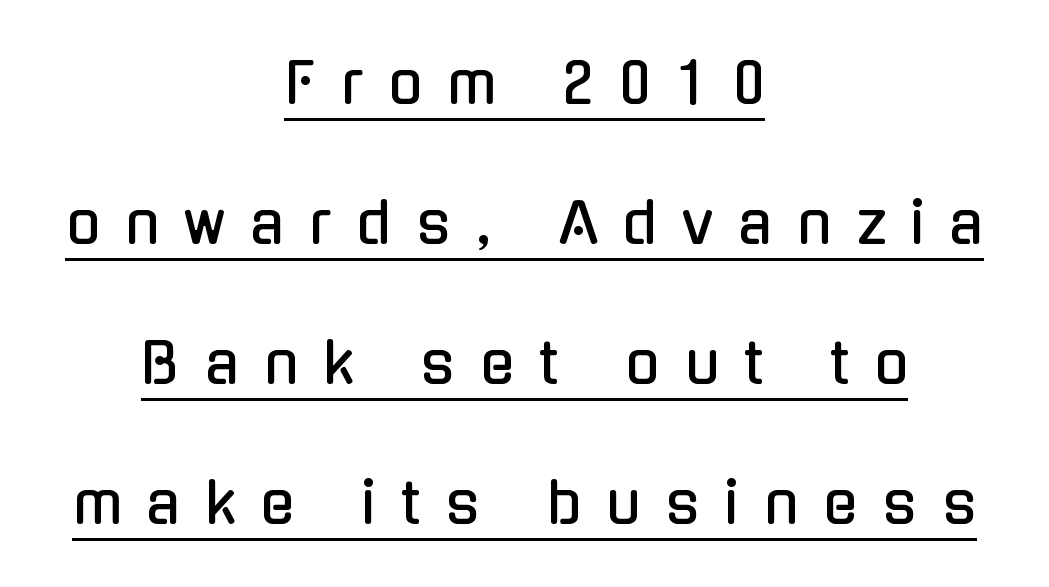
The image shows 56 px condensed sans-serif type, upright; set centered, loose line spacing (2.5x), unusually wide letter spacing (+0.45 em), underlined; low stroke contrast and a medium x-height.
